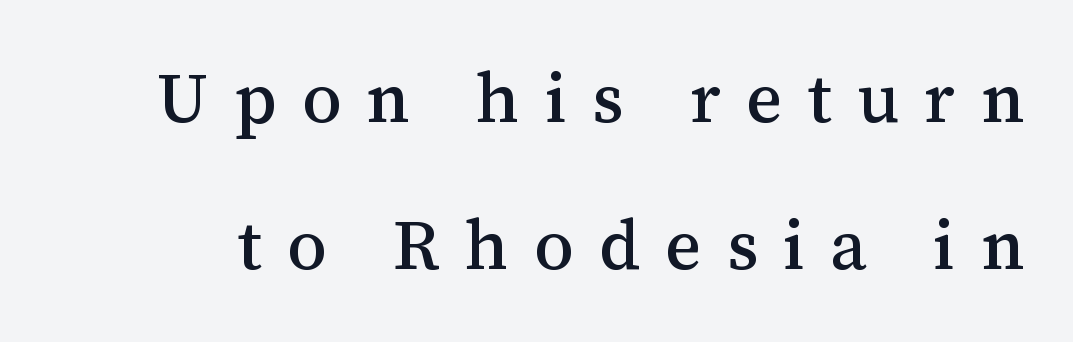
Characters follow at a spacing far wider than the type designer built in. Has an underline been added? It has not. The letters stand upright; this is a roman face. Notice the wide empty band between every row — that's loose leading. Proportional: the letters do not fall into vertical columns. Letterform terminals end in serifs throughout the passage.
